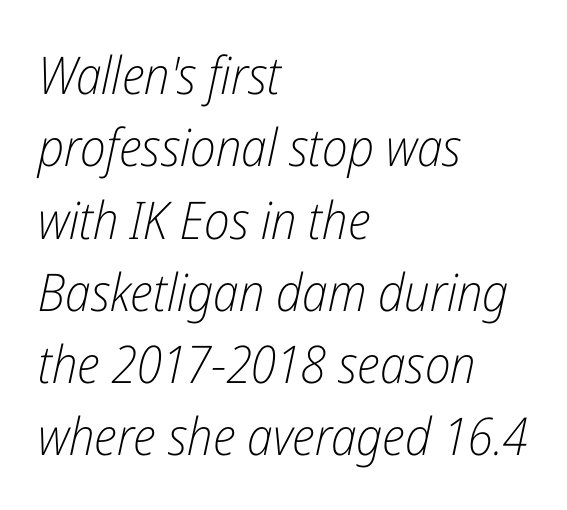
{"italic": "yes", "lean": "right", "slant_degrees": 12, "bold": "no", "weight": "light", "width": "condensed", "stroke_contrast": "low", "x_height": "medium", "monospaced": "no", "underline": "no", "align": "left", "line_spacing": "normal", "line_spacing_ratio": 1.39, "letter_spacing": "normal", "letter_spacing_em": 0.0, "glyph_px": 52}
